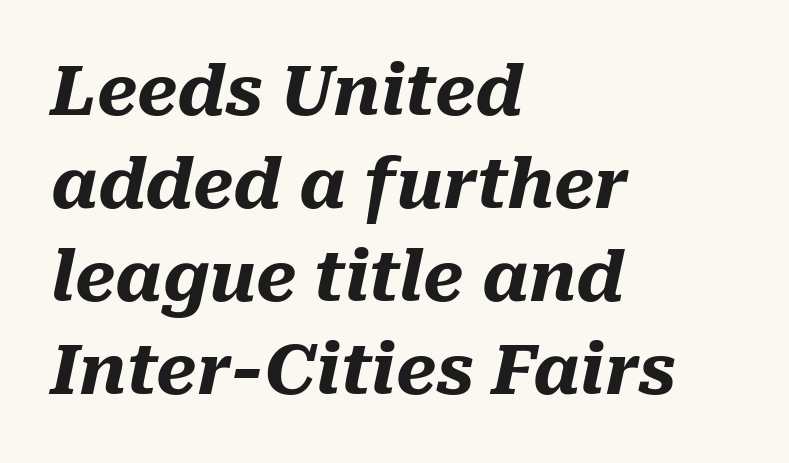
The image shows 69 px heavy type, italic (leaning right); set left-aligned, normal line spacing (1.35x), normal letter spacing, not underlined; medium stroke contrast and a medium x-height.
